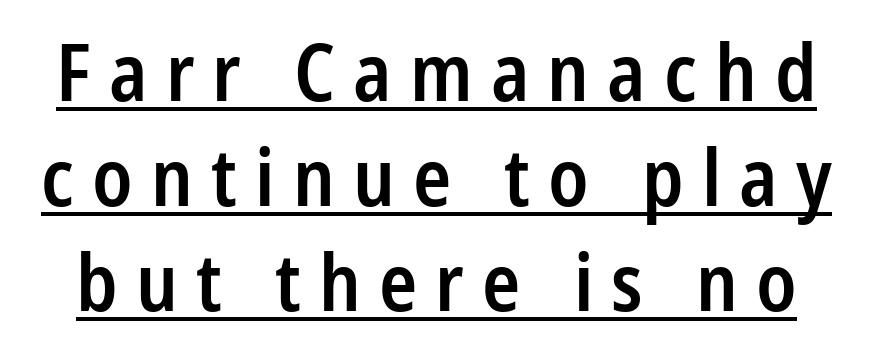
Every character sits straight up, as roman type does. You could not count columns in this text — the font is proportionally spaced. Descenders here cross a horizontal rule under the line. Classification — sans serif. These lines have a slow, spaced-out rhythm from letter to letter.
